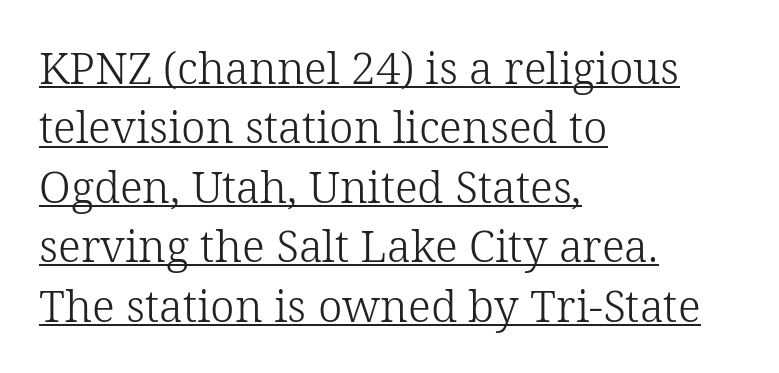
The cut favours lightness, reaching ordinary text weight at its darkest. Here the designer chose a conventional face with non-uniform glyph widths. How are the letters spaced? Ordinarily, with no added tracking. Glance below the letters and you will spot a drawn line. These lines sit exactly where default settings would place them. When letters stand straight like this, we call the style roman or upright.
